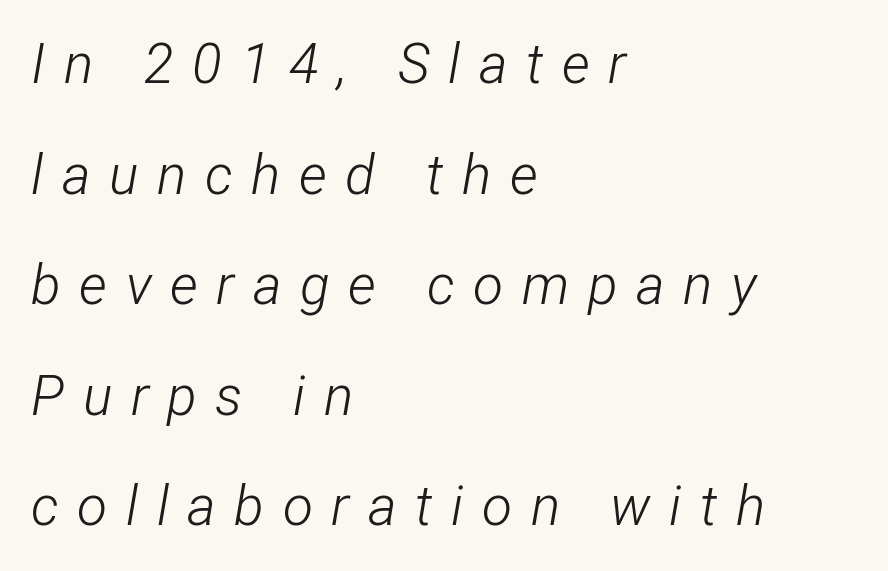
The image shows 55 px light, condensed type, italic (leaning right); set left-aligned, loose line spacing (2.01x), unusually wide letter spacing (+0.34 em), not underlined; low stroke contrast and a medium x-height.
